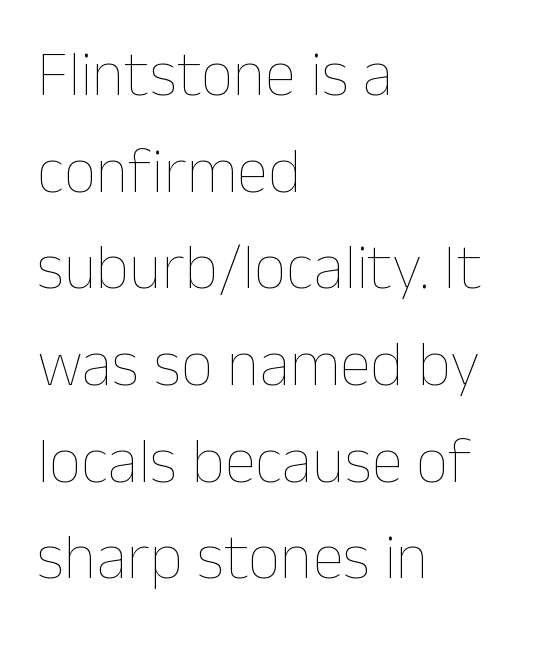
The letters look calm and open, with moderate or lighter stems. Where is the straight margin? On the left. Each letter keeps its own natural width here, so spacing adapts to shape. In terms of leading, this rendering sits right in the middle. Nobody touched the tracking dial on this one. The foot of each line stays bare and open.
